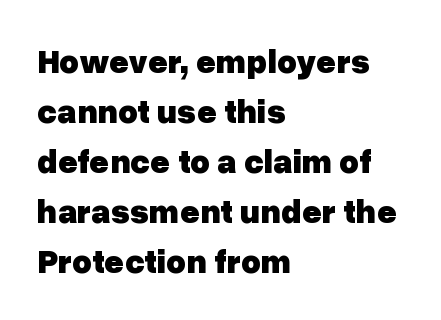
Q: Is the text bold? A: Yes.
Q: Is the text italic (slanted)? A: No, it is upright.
Q: Is the typeface a serif or a sans-serif typeface? A: Sans-serif.
Q: Is the text underlined? A: No.
Q: How is the paragraph aligned? A: Left-aligned.
Q: Is the spacing between letters normal or unusually wide? A: Normal.
Q: Is the spacing between lines tight, normal or loose? A: Normal.
Q: Width (condensed, normal, or wide)? A: Normal.
Q: Stroke contrast? A: Low.
Q: x-height? A: Medium.
Q: Monospaced? A: No.
